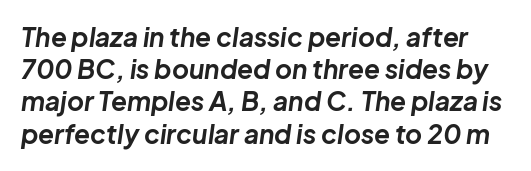
The text carries the slant typical of an italic or oblique font. A typesetter would call this zero additional tracking. Just letters on the line, the space beneath them empty. Typesetter's note: full bold, strokes at maximum text heaviness.
